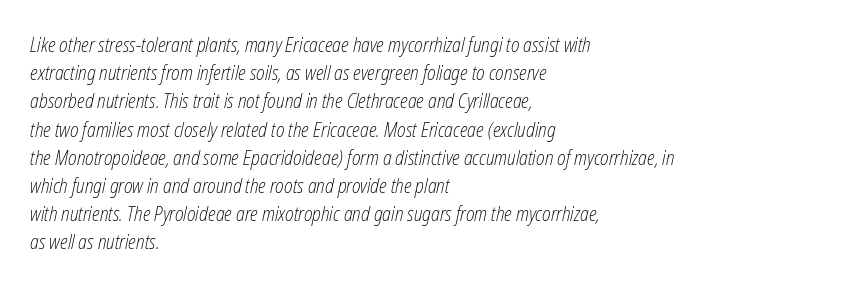
The image shows 20 px text type, italic (leaning right); set left-aligned, normal line spacing (1.41x), normal letter spacing, not underlined.
